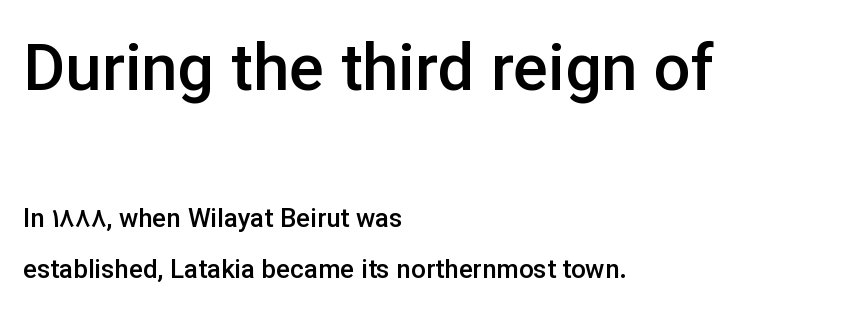
Q: Is the text bold? A: Semi-bold.
Q: Is the text italic (slanted)? A: No, it is upright.
Q: Is the typeface a serif or a sans-serif typeface? A: Sans-serif.
Q: Is the text underlined? A: No.
Q: How is the paragraph aligned? A: Left-aligned.
Q: Is the spacing between letters normal or unusually wide? A: Normal.
Q: Is the spacing between lines tight, normal or loose? A: Loose.
Q: Which block of text is set in a larger size, the first (top) or the second (bottom)? A: The first (top) one.
Q: Width (condensed, normal, or wide)? A: Normal.
Q: Stroke contrast? A: Low.
Q: x-height? A: Medium.
Q: Monospaced? A: No.
